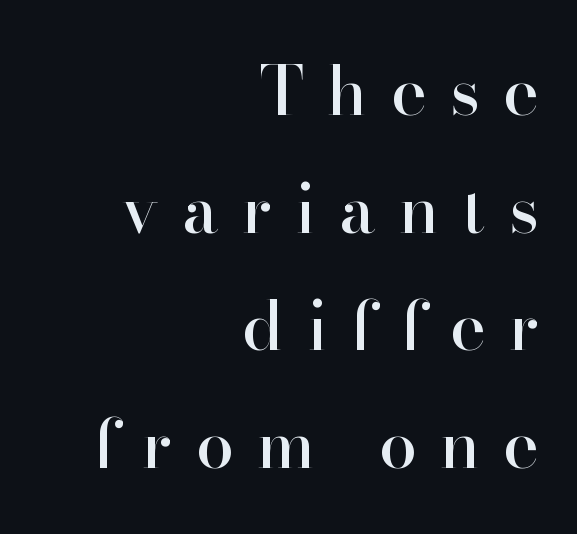
{"serif": "yes", "italic": "no", "width": "normal", "stroke_contrast": "high", "x_height": "small", "monospaced": "no", "underline": "no", "align": "right", "line_spacing_ratio": 1.73, "letter_spacing": "wide", "letter_spacing_em": 0.34, "glyph_px": 68}
